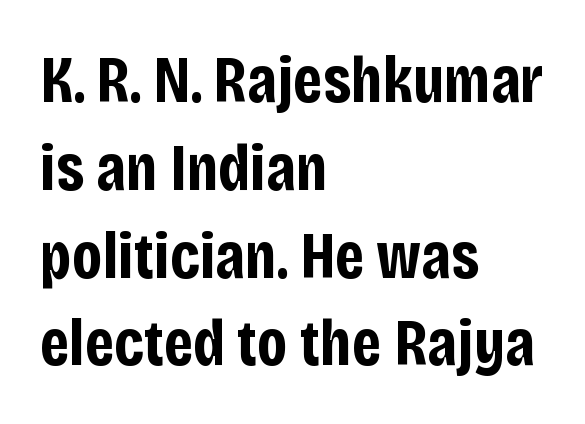
{"serif": "no", "italic": "no", "bold": "yes", "weight": "bold", "width": "condensed", "stroke_contrast": "low", "x_height": "large", "monospaced": "no", "underline": "no", "align": "left", "line_spacing": "normal", "line_spacing_ratio": 1.33, "letter_spacing": "normal", "letter_spacing_em": 0.0, "glyph_px": 66}
